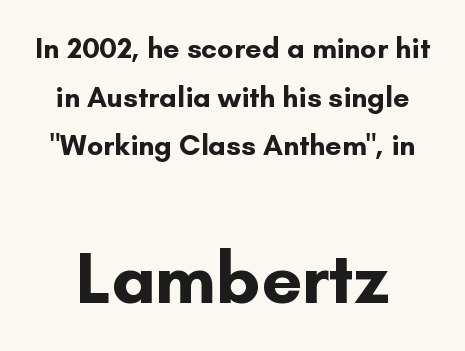
Q: Is the text bold? A: Yes.
Q: Is the text italic (slanted)? A: No, it is upright.
Q: Is the typeface a serif or a sans-serif typeface? A: Sans-serif.
Q: Is the text underlined? A: No.
Q: Is the spacing between letters normal or unusually wide? A: Normal.
Q: Is the spacing between lines tight, normal or loose? A: Normal.
Q: Which block of text is set in a larger size, the first (top) or the second (bottom)? A: The second (bottom) one.
Q: Width (condensed, normal, or wide)? A: Normal.
Q: Stroke contrast? A: Low.
Q: x-height? A: Small.
Q: Monospaced? A: No.
